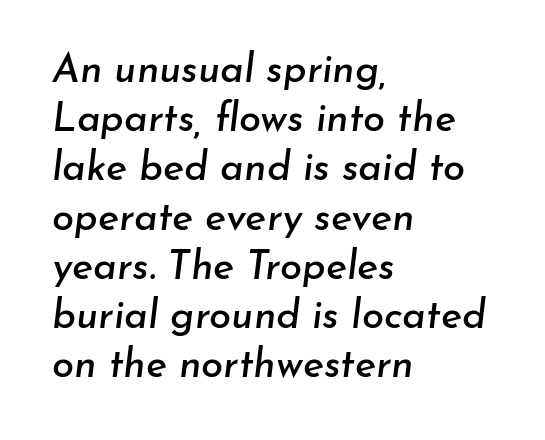
{"italic": "yes", "lean": "right", "slant_degrees": 7, "width": "normal", "stroke_contrast": "low", "x_height": "small", "monospaced": "no", "underline": "no", "align": "left", "line_spacing_ratio": 1.23, "letter_spacing": "normal", "letter_spacing_em": 0.0, "glyph_px": 40}
